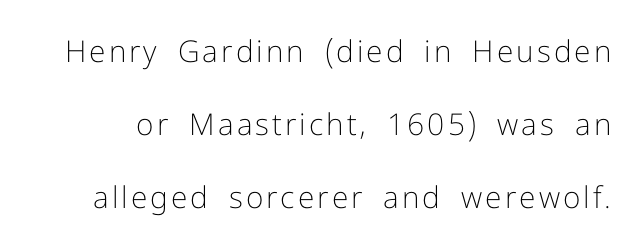
Q: Is the text bold? A: No.
Q: Is the text italic (slanted)? A: No, it is upright.
Q: Is the typeface a serif or a sans-serif typeface? A: Sans-serif.
Q: Is the text underlined? A: No.
Q: Is the spacing between lines tight, normal or loose? A: Loose.
Q: Width (condensed, normal, or wide)? A: Normal.
Q: Stroke contrast? A: Low.
Q: x-height? A: Medium.
Q: Monospaced? A: No.
